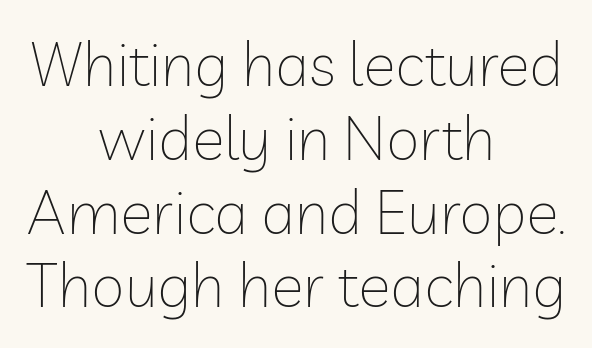
{"serif": "no", "italic": "no", "bold": "no", "weight": "thin", "width": "normal", "stroke_contrast": "low", "x_height": "medium", "monospaced": "no", "underline": "no", "align": "center", "line_spacing_ratio": 1.21, "letter_spacing": "normal", "letter_spacing_em": 0.0, "glyph_px": 61}
